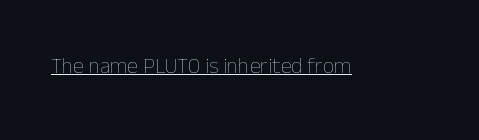
The image shows 22 px text type, upright; set normal letter spacing, underlined.
